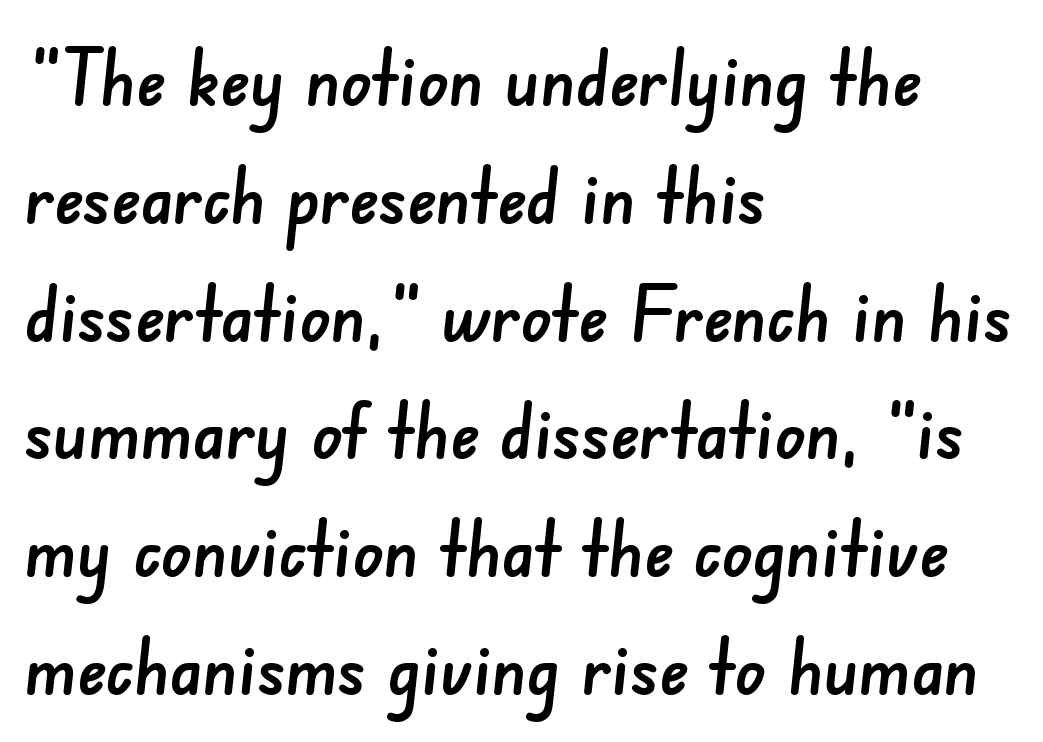
Caption: multi-line text, flush left, ragged right. This is sans-serif lettering, the kind often seen on screens and signage. Descenders are the only things crossing below the line. If you measured baseline to baseline, you'd find a middling distance.
